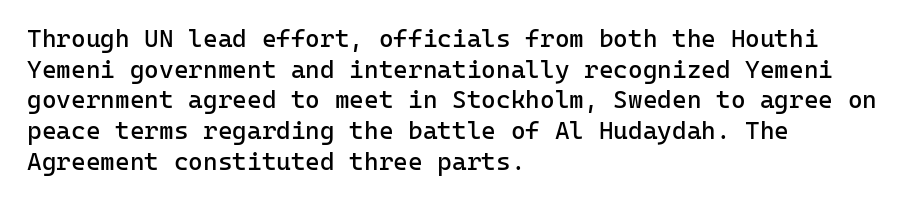
Q: Is the text bold? A: No.
Q: Is the text italic (slanted)? A: No, it is upright.
Q: Is the text underlined? A: No.
Q: How is the paragraph aligned? A: Left-aligned.
Q: Is the spacing between letters normal or unusually wide? A: Normal.
